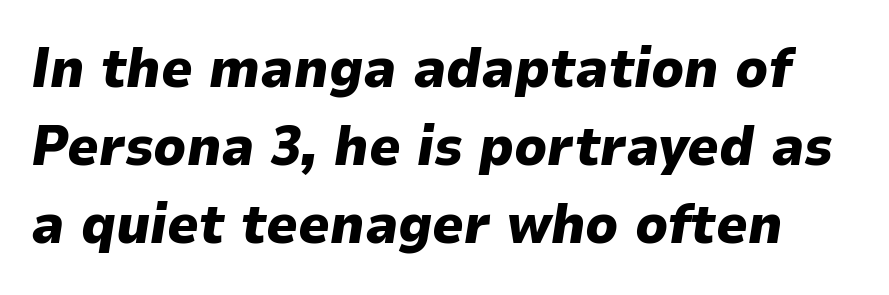
Chunky letters — that's bold for sure. Honestly, the letter spacing is just normal — you wouldn't notice it. Letters rest on an invisible, unmarked baseline. Is the type slanted? Yes — the strokes lean at a clear angle. One glance says typical: line gaps are just what's usual.
